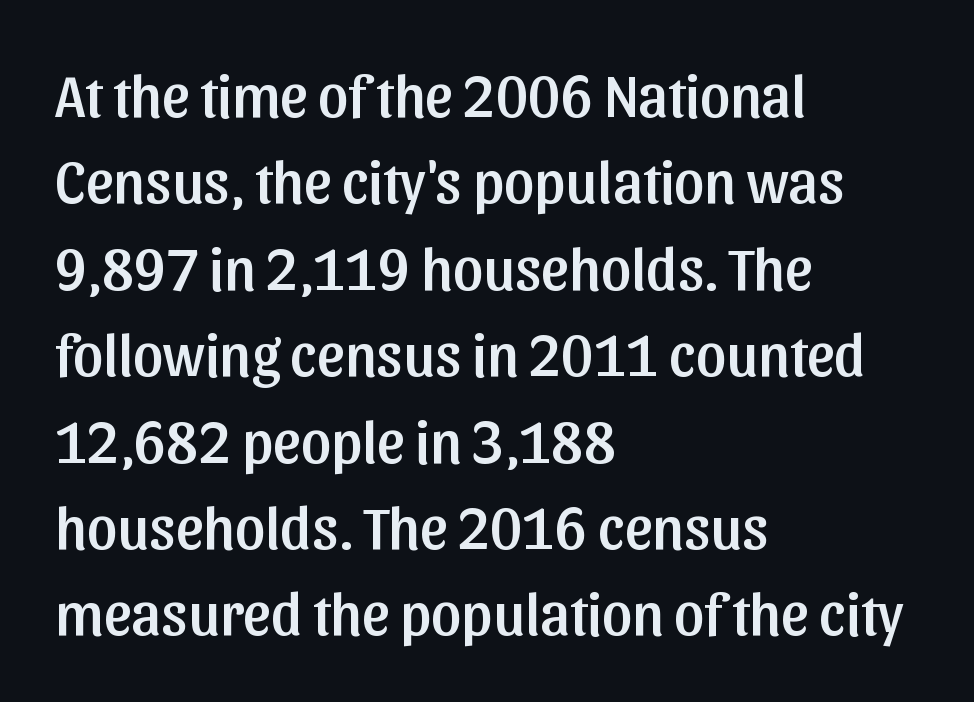
{"serif": "no", "italic": "no", "width": "normal", "stroke_contrast": "low", "x_height": "medium", "monospaced": "no", "underline": "no", "align": "left", "line_spacing": "normal", "line_spacing_ratio": 1.44, "letter_spacing": "normal", "letter_spacing_em": 0.0, "glyph_px": 60}
